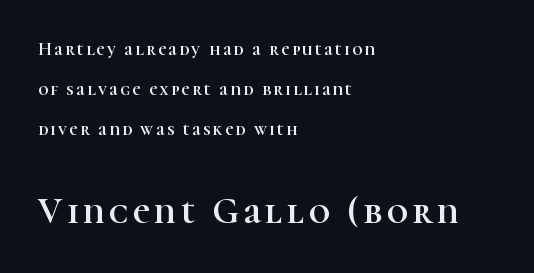
The image shows 37 px serif type, upright; set left-aligned, loose line spacing (2.23x), not underlined; the second (bottom) block is 2.06x larger; high stroke contrast and a medium x-height.
